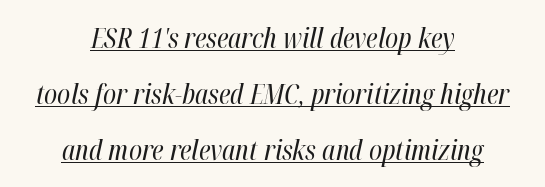
The designer dialed line spacing up above the default. Designer's note — italics engaged. Leftover space on each line is divided equally before and after the words. These glyphs show unthickened strokes, regular width or finer.
